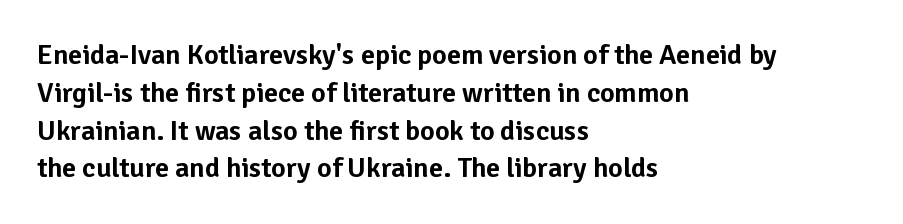
{"serif": "no", "italic": "no", "width": "normal", "stroke_contrast": "low", "x_height": "medium", "monospaced": "no", "underline": "no", "align": "left", "line_spacing": "normal", "line_spacing_ratio": 1.35, "letter_spacing": "normal", "letter_spacing_em": 0.0, "glyph_px": 28}
